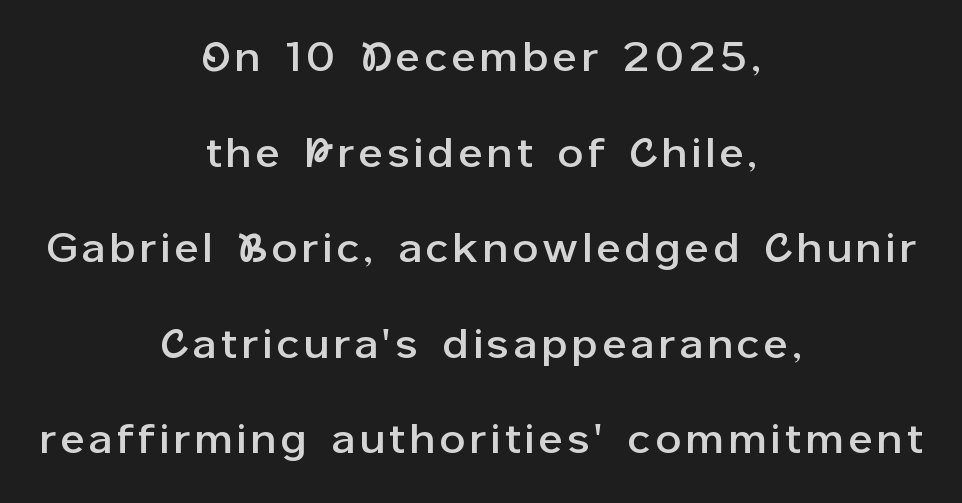
The image shows 40 px sans-serif type, upright; set centered, loose line spacing (2.39x), not underlined; low stroke contrast and a medium x-height.
